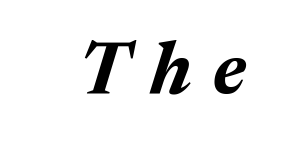
Q: Is the text bold? A: Yes.
Q: Is the text italic (slanted)? A: Yes, it leans right by about 17 degrees.
Q: Is the text underlined? A: No.
Q: Is the spacing between letters normal or unusually wide? A: Unusually wide.
Q: Width (condensed, normal, or wide)? A: Normal.
Q: Stroke contrast? A: Medium.
Q: x-height? A: Medium.
Q: Monospaced? A: No.
